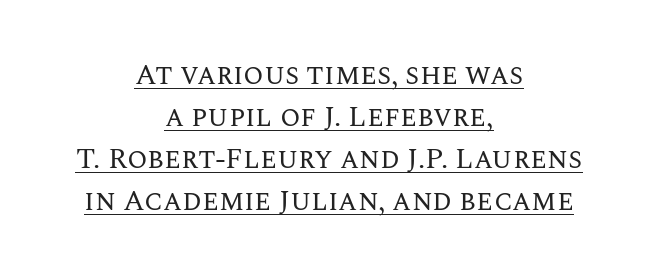
{"italic": "no", "bold": "no", "weight": "regular", "width": "normal", "stroke_contrast": "medium", "x_height": "large", "monospaced": "no", "underline": "yes", "align": "center", "line_spacing": "normal", "line_spacing_ratio": 1.45, "letter_spacing": "normal", "letter_spacing_em": 0.0, "glyph_px": 29}
